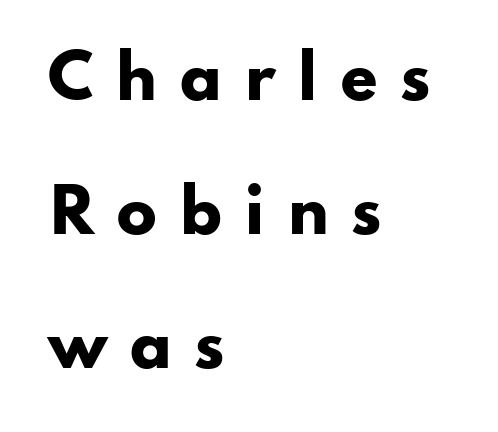
The image shows 60 px heavy, wide sans-serif type, upright; set left-aligned, loose line spacing (2.23x), unusually wide letter spacing (+0.36 em), not underlined; low stroke contrast and a small x-height.
